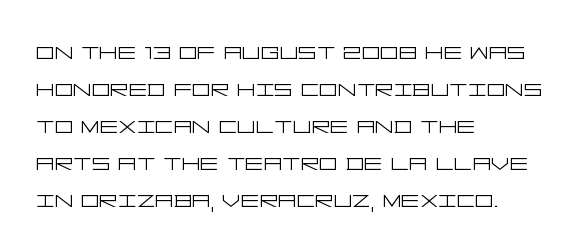
{"serif": "no", "italic": "no", "bold": "no", "weight": "light", "width": "wide", "stroke_contrast": "low", "x_height": "large", "underline": "no", "align": "left", "line_spacing": "normal", "line_spacing_ratio": 1.28, "letter_spacing": "normal", "letter_spacing_em": 0.0, "glyph_px": 29}
